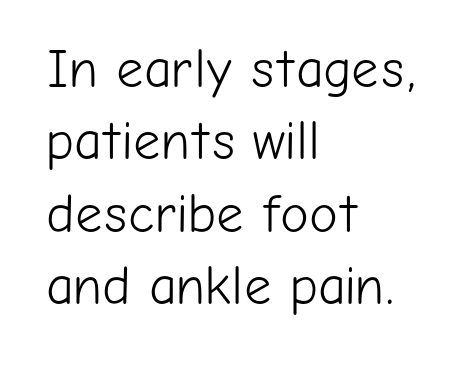
Q: Is the text bold? A: No.
Q: Is the text italic (slanted)? A: No, it is upright.
Q: Is the typeface a serif or a sans-serif typeface? A: Sans-serif.
Q: Is the text underlined? A: No.
Q: How is the paragraph aligned? A: Left-aligned.
Q: Is the spacing between letters normal or unusually wide? A: Normal.
Q: Is the spacing between lines tight, normal or loose? A: Normal.
Q: Width (condensed, normal, or wide)? A: Normal.
Q: Stroke contrast? A: Low.
Q: x-height? A: Medium.
Q: Monospaced? A: No.
